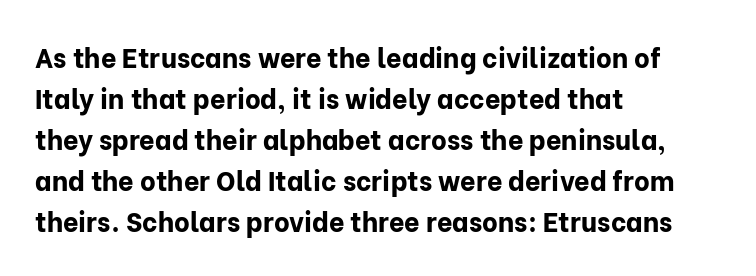
Q: Is the text bold? A: Yes.
Q: Is the text italic (slanted)? A: No, it is upright.
Q: Is the text underlined? A: No.
Q: How is the paragraph aligned? A: Left-aligned.
Q: Is the spacing between letters normal or unusually wide? A: Normal.
Q: Is the spacing between lines tight, normal or loose? A: Normal.
